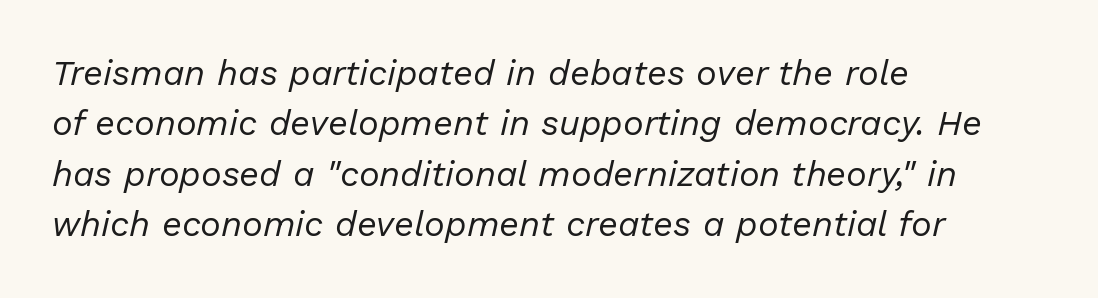
A student would call this left alignment; a typographer would say flush left, rag right. Think of a printed novel: that variable character pitch is what you see here. Students, observe: this is what conventionally led text looks like. The passage shown is not underscored anywhere.
